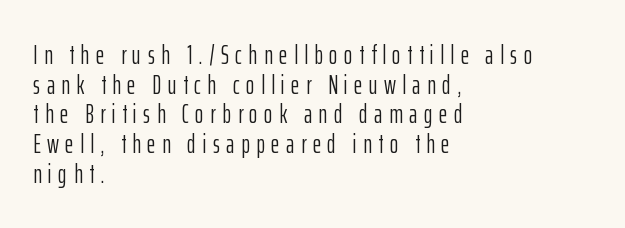
Q: Is the text bold? A: No.
Q: Is the text italic (slanted)? A: No, it is upright.
Q: Is the text underlined? A: No.
Q: How is the paragraph aligned? A: Left-aligned.
Q: Is the spacing between letters normal or unusually wide? A: Unusually wide.
Q: Is the spacing between lines tight, normal or loose? A: Tight.
